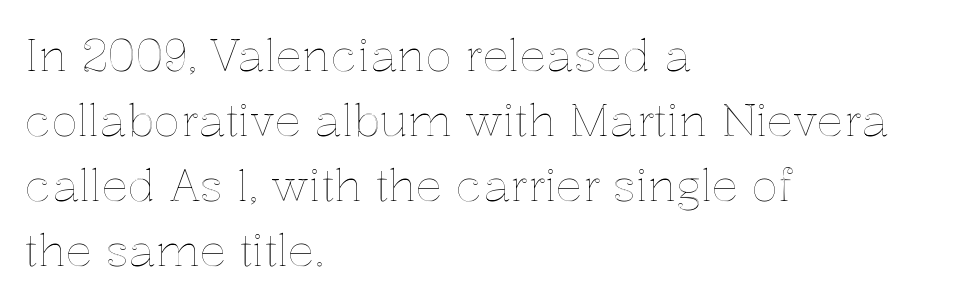
Note the varied advance widths — an 'i' is clearly narrower than an 'm'. Just letters on the line, the space beneath them empty. Layout note: lines flush left. Nobody touched the tracking dial on this one. The font's upright variant was chosen for this text.
